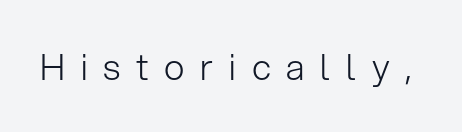
{"serif": "no", "italic": "no", "bold": "no", "weight": "light", "width": "normal", "stroke_contrast": "low", "x_height": "medium", "monospaced": "no", "underline": "no", "letter_spacing": "wide", "letter_spacing_em": 0.44, "glyph_px": 36}
